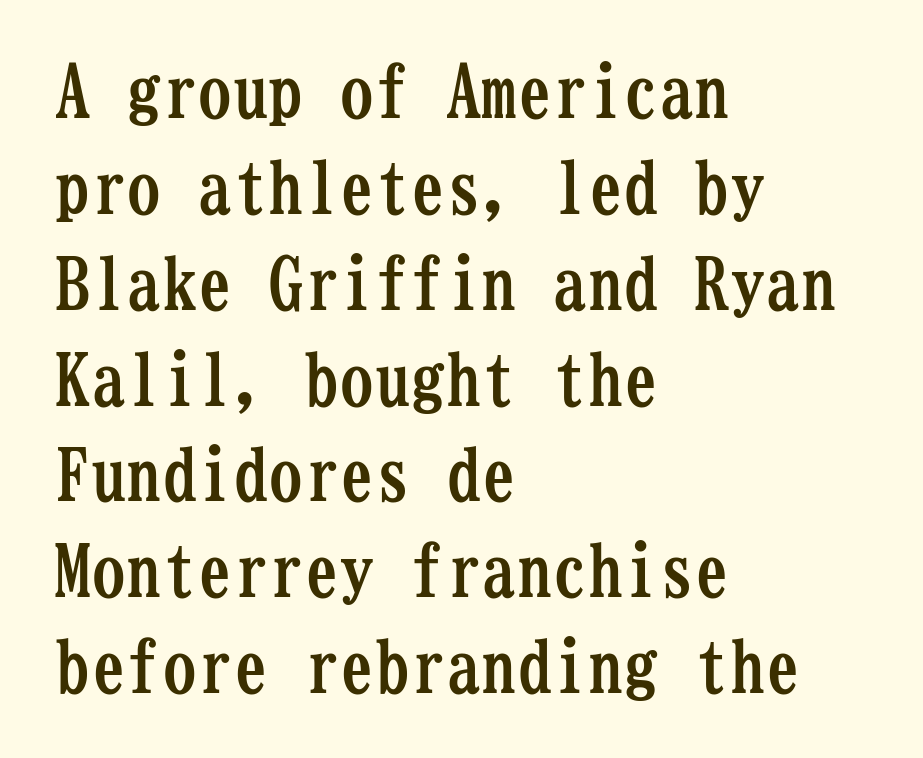
{"serif": "yes", "italic": "no", "bold": "yes", "weight": "semibold", "width": "condensed", "stroke_contrast": "low", "x_height": "medium", "monospaced": "yes", "underline": "no", "align": "left", "line_spacing": "normal", "line_spacing_ratio": 1.35, "letter_spacing": "normal", "letter_spacing_em": 0.0, "glyph_px": 71}
